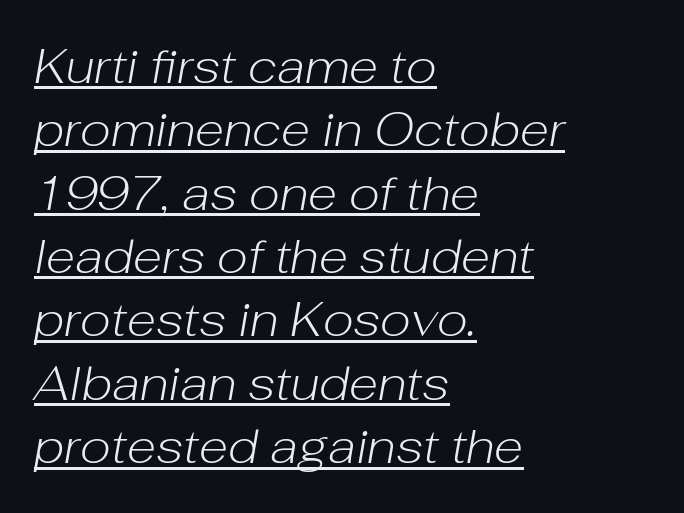
Q: Is the text bold? A: No.
Q: Is the text italic (slanted)? A: Yes, it leans right by about 10 degrees.
Q: Is the text underlined? A: Yes.
Q: How is the paragraph aligned? A: Left-aligned.
Q: Is the spacing between letters normal or unusually wide? A: Normal.
Q: Is the spacing between lines tight, normal or loose? A: Normal.
Q: Width (condensed, normal, or wide)? A: Normal.
Q: Stroke contrast? A: Low.
Q: x-height? A: Medium.
Q: Monospaced? A: No.
